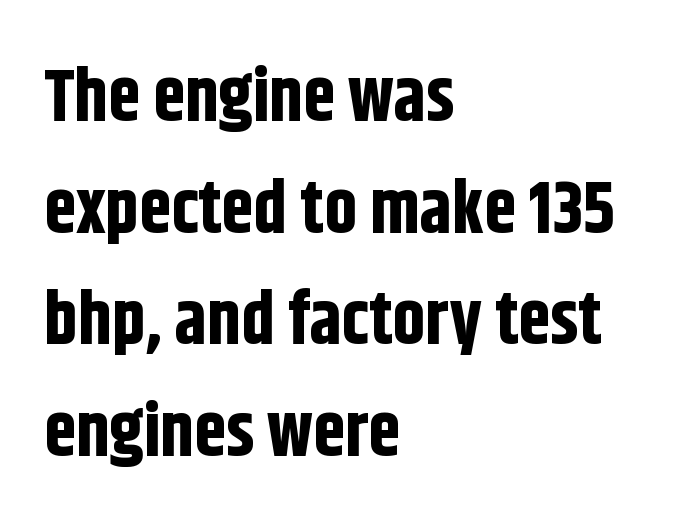
Q: Is the text bold? A: Yes.
Q: Is the text italic (slanted)? A: No, it is upright.
Q: Is the typeface a serif or a sans-serif typeface? A: Sans-serif.
Q: Is the text underlined? A: No.
Q: How is the paragraph aligned? A: Left-aligned.
Q: Is the spacing between letters normal or unusually wide? A: Normal.
Q: Is the spacing between lines tight, normal or loose? A: Normal.
Q: Width (condensed, normal, or wide)? A: Condensed.
Q: Stroke contrast? A: Low.
Q: x-height? A: Large.
Q: Monospaced? A: No.
